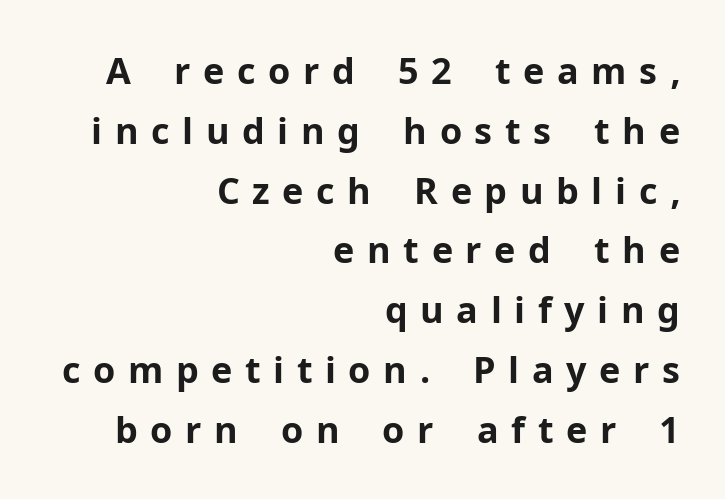
The image shows 36 px bold sans-serif type, upright; set right-aligned, normal line spacing (1.66x), unusually wide letter spacing (+0.35 em), not underlined; low stroke contrast and a medium x-height.
